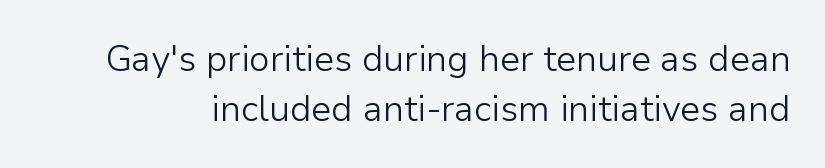
Q: Is the text bold? A: No.
Q: Is the text italic (slanted)? A: No, it is upright.
Q: Is the typeface a serif or a sans-serif typeface? A: Sans-serif.
Q: Is the text underlined? A: No.
Q: Is the spacing between letters normal or unusually wide? A: Normal.
Q: Is the spacing between lines tight, normal or loose? A: Normal.
Q: Width (condensed, normal, or wide)? A: Normal.
Q: Stroke contrast? A: Low.
Q: x-height? A: Medium.
Q: Monospaced? A: No.
